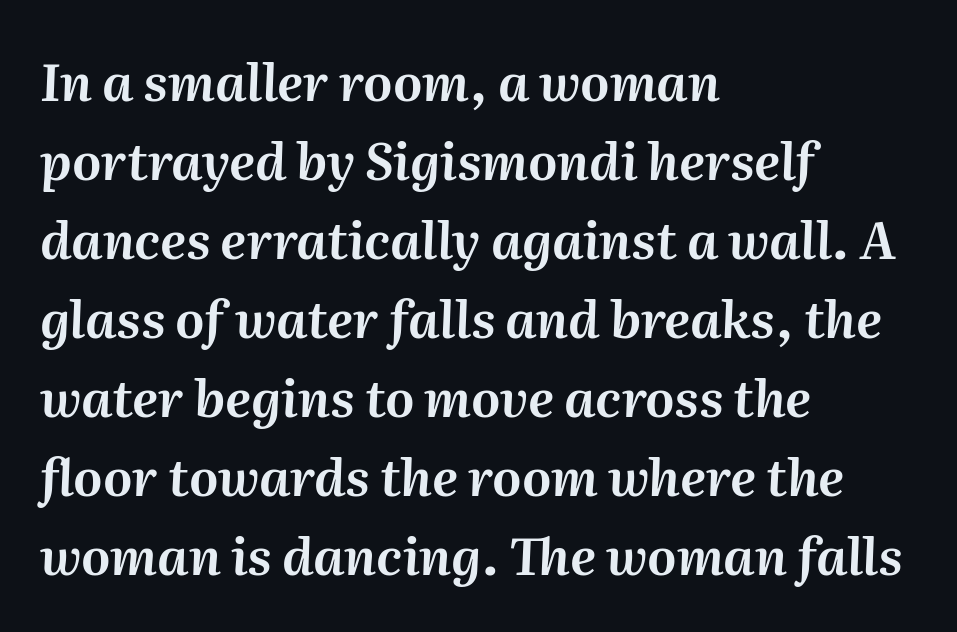
Anything drawn beneath the words? Only blank space. The whole block is typeset with a tilt. The setting favours the left margin, as ordinary paragraphs usually do. The letters advance in unequal steps, a hallmark of proportional type. Compared with typical body copy, the letter spacing here is the same. The block of text has a typical density, with ordinary space between rows.
